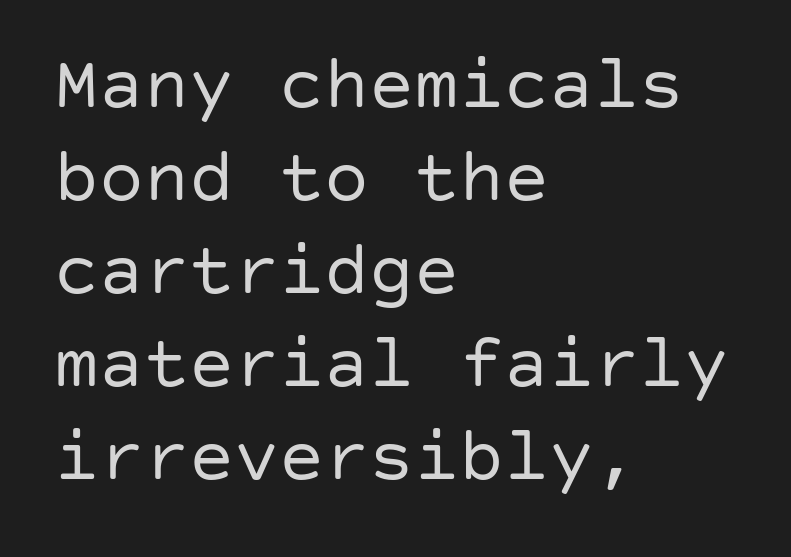
Caption: standard tracking, unaltered. Is this a heavy cut? Hardly; it is regular or lighter. Rendered with straight, roman letterforms. The characters display no serif detailing; their extremities are plain. Rule under the text: the space is simply empty.
